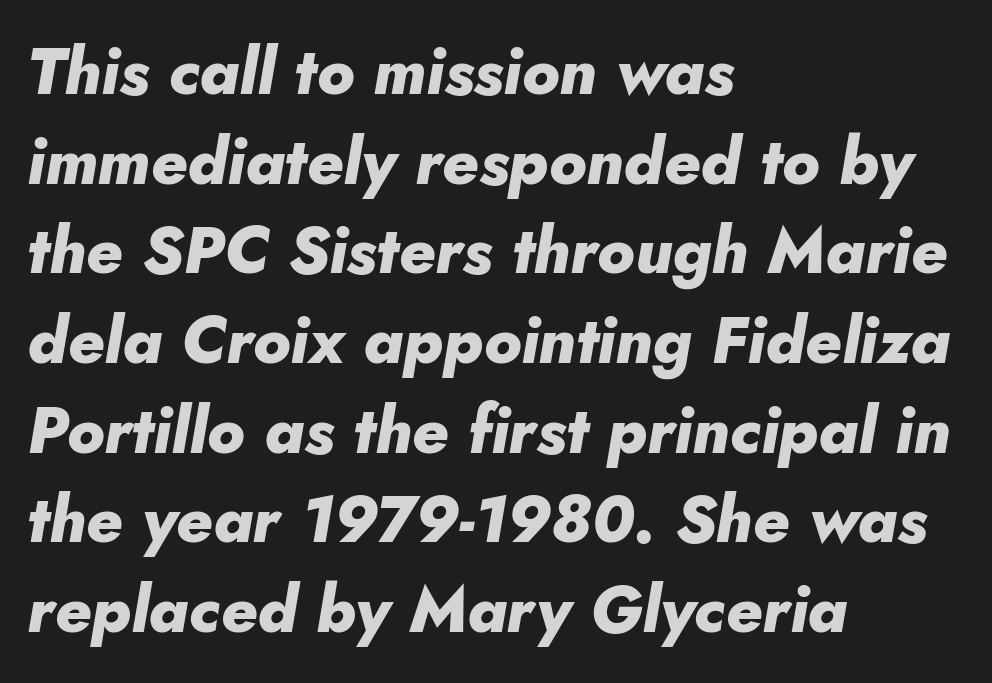
Q: Is the text bold? A: Yes.
Q: Is the text italic (slanted)? A: Yes, it leans right by about 10 degrees.
Q: Is the text underlined? A: No.
Q: How is the paragraph aligned? A: Left-aligned.
Q: Is the spacing between letters normal or unusually wide? A: Normal.
Q: Is the spacing between lines tight, normal or loose? A: Normal.
Q: Width (condensed, normal, or wide)? A: Normal.
Q: Stroke contrast? A: Low.
Q: x-height? A: Small.
Q: Monospaced? A: No.
